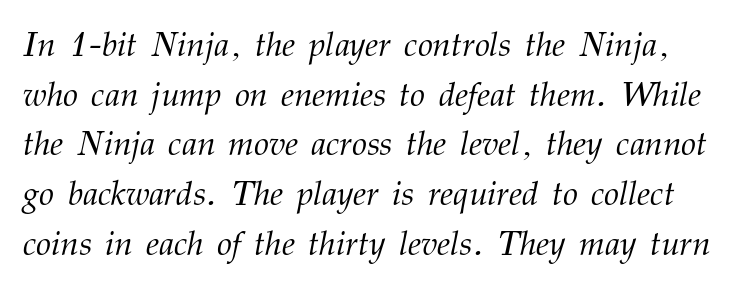
The image shows 34 px light serif type, italic (leaning right); set normal line spacing (1.46x), normal letter spacing, not underlined; medium stroke contrast and a medium x-height.
